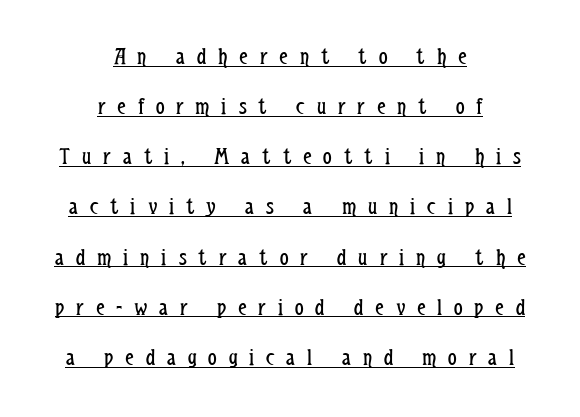
The image shows 24 px text type, upright; set centered, loose line spacing (2.09x), unusually wide letter spacing (+0.5 em), underlined.
